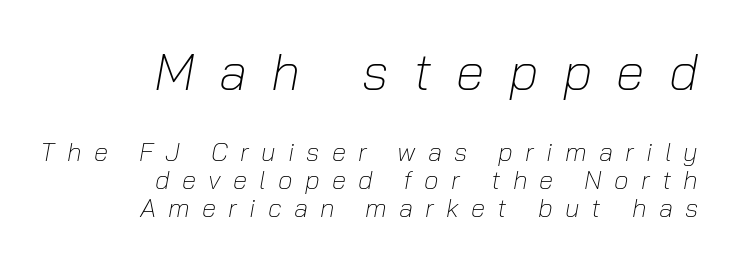
Here the first block reads like a headline and the second like body copy. The gap between lines stays unmarked. Think standard paragraph weight, or any step lighter than that. This rendering uses right alignment, leaving the left contour irregular. When letters slant like this, we call the style italic. Compared with typical paragraphs, the rows here are closer together.
